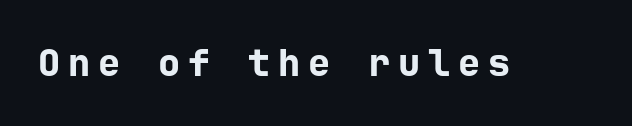
The image shows 37 px bold sans-serif type, upright; set unusually wide letter spacing (+0.21 em), not underlined; low stroke contrast and a medium x-height.
